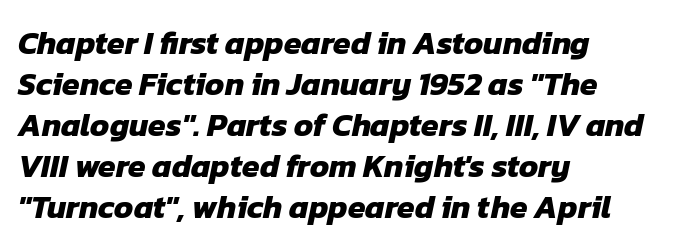
This rendering employs a face without finishing strokes, i.e., a sans-serif. Strong, thick strokes mark this as bold type. Leftover space on each line is placed entirely after the last word. The face used here is proportionally spaced, like ordinary book or web type.
